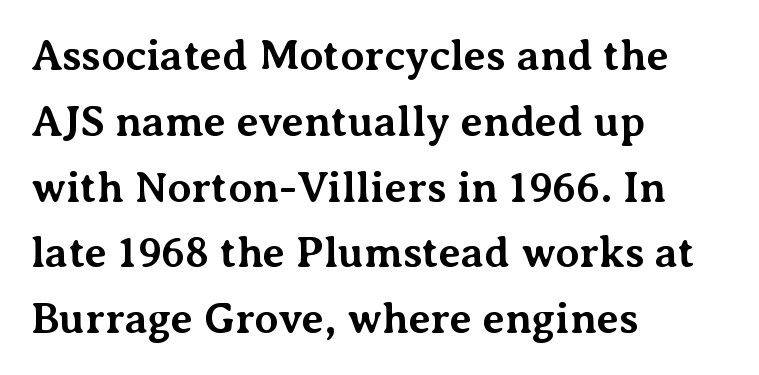
The image shows 43 px bold serif type, upright; set left-aligned, normal line spacing (1.53x), normal letter spacing, not underlined; medium stroke contrast and a medium x-height.
